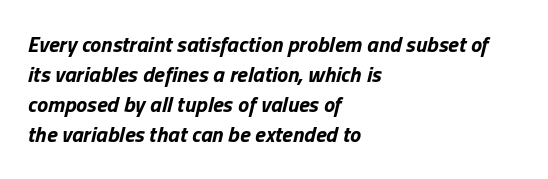
Q: Is the text bold? A: Yes.
Q: Is the text italic (slanted)? A: Yes, it leans right by about 13 degrees.
Q: Is the text underlined? A: No.
Q: How is the paragraph aligned? A: Left-aligned.
Q: Is the spacing between letters normal or unusually wide? A: Normal.
Q: Is the spacing between lines tight, normal or loose? A: Normal.
